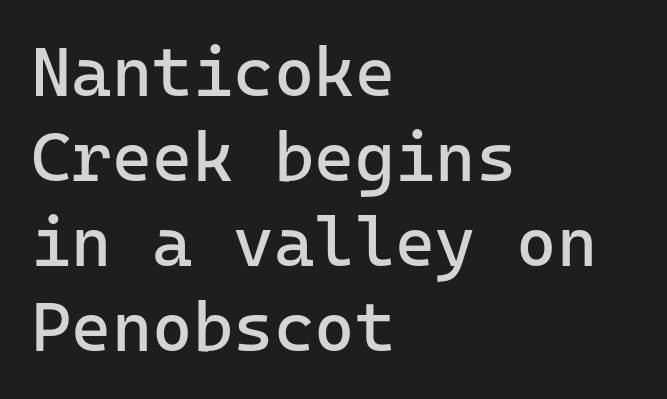
The lettering holds an erect, upright posture throughout. No word sits above an underline. Typographically, this falls in the sans-serif category. Caption: multi-line text, flush left, ragged right. These glyphs show unthickened strokes, regular width or finer.
